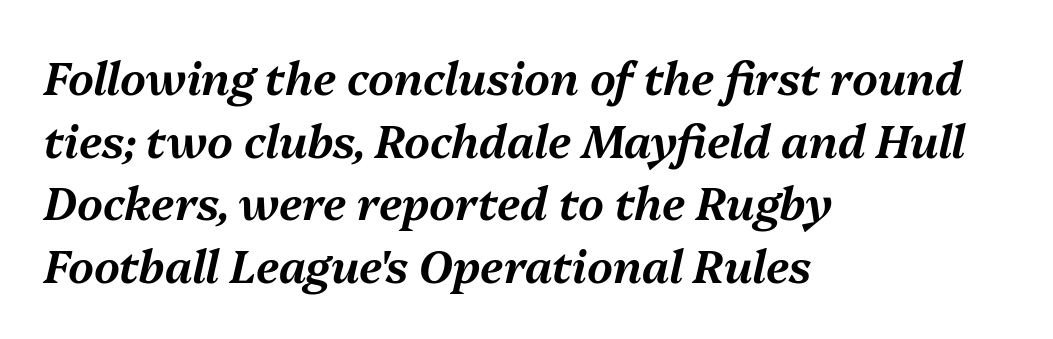
{"italic": "yes", "lean": "right", "slant_degrees": 13, "width": "normal", "stroke_contrast": "medium", "x_height": "medium", "monospaced": "no", "underline": "no", "align": "left", "line_spacing": "normal", "line_spacing_ratio": 1.39, "letter_spacing": "normal", "letter_spacing_em": 0.0, "glyph_px": 45}
